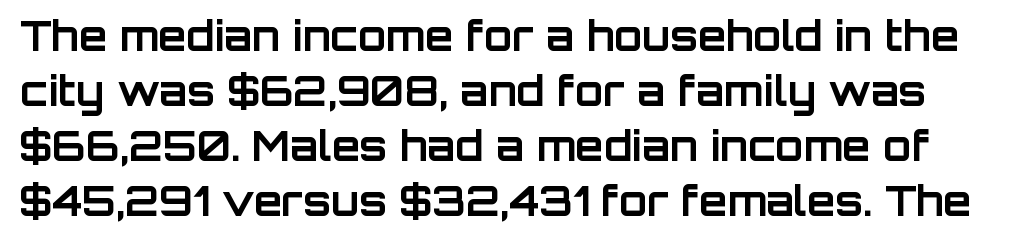
Q: Is the text bold? A: Yes.
Q: Is the text italic (slanted)? A: No, it is upright.
Q: Is the typeface a serif or a sans-serif typeface? A: Sans-serif.
Q: Is the text underlined? A: No.
Q: Is the spacing between letters normal or unusually wide? A: Normal.
Q: Is the spacing between lines tight, normal or loose? A: Normal.
Q: Width (condensed, normal, or wide)? A: Normal.
Q: Stroke contrast? A: Low.
Q: x-height? A: Large.
Q: Monospaced? A: No.
